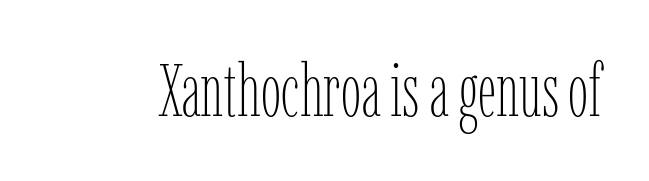
The image shows 73 px thin, condensed type, upright; set normal letter spacing, not underlined; low stroke contrast and a medium x-height.
